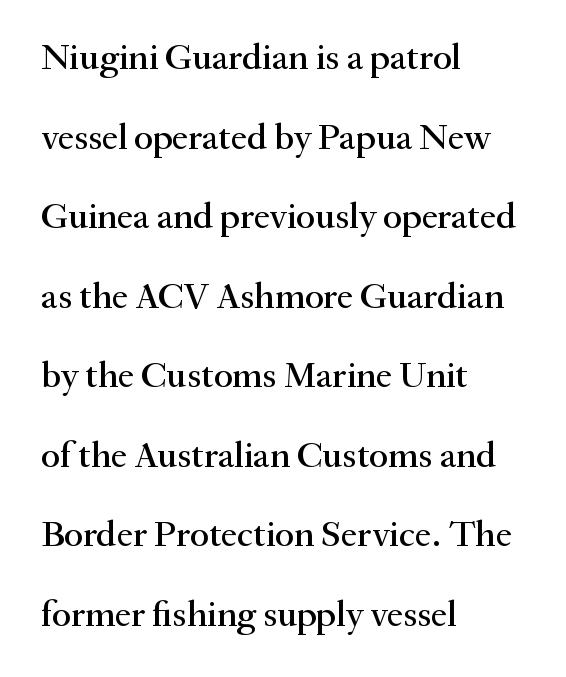
No word sits above an underline. You can tell from the footed stems that serif type was used. The rendering anchors every line to the left-hand side. A typesetter would call this zero additional tracking. You could not count columns in this text — the font is proportionally spaced. Honestly, the rows look like they've been pulled way apart.
